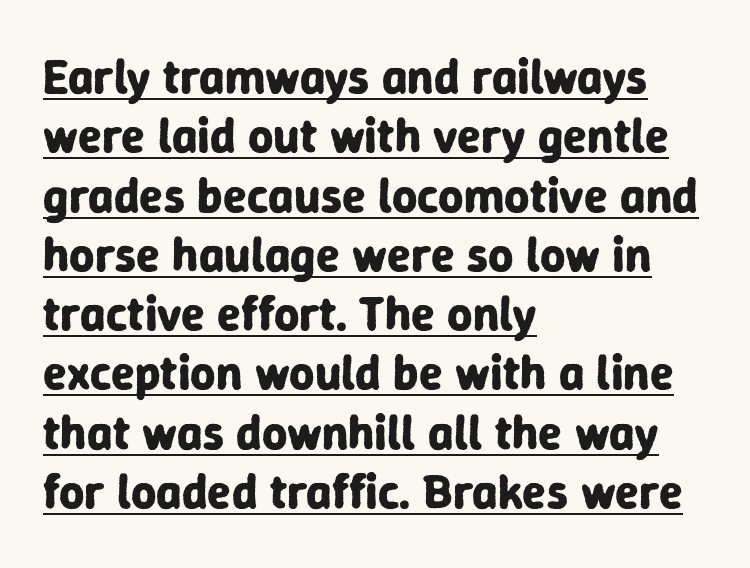
Q: Is the text bold? A: Yes.
Q: Is the text italic (slanted)? A: No, it is upright.
Q: Is the typeface a serif or a sans-serif typeface? A: Sans-serif.
Q: Is the text underlined? A: Yes.
Q: How is the paragraph aligned? A: Left-aligned.
Q: Is the spacing between letters normal or unusually wide? A: Normal.
Q: Width (condensed, normal, or wide)? A: Normal.
Q: Stroke contrast? A: Low.
Q: x-height? A: Medium.
Q: Monospaced? A: No.
